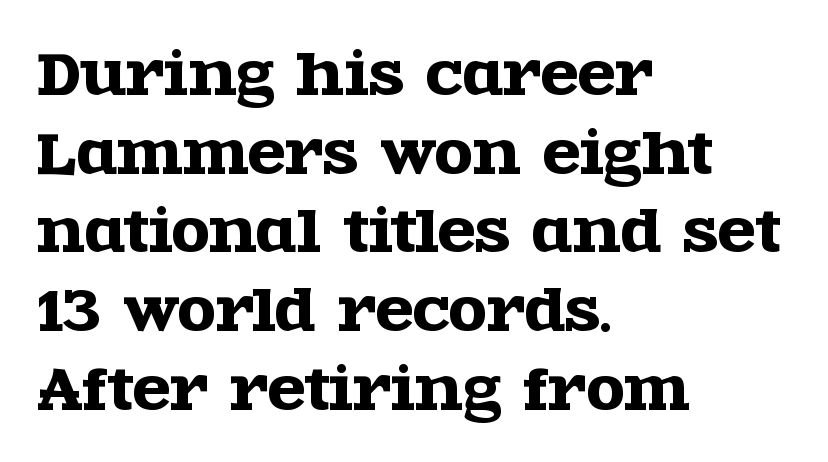
The image shows 55 px wide serif type, upright; set left-aligned, normal line spacing (1.43x), normal letter spacing, not underlined; a large x-height.
